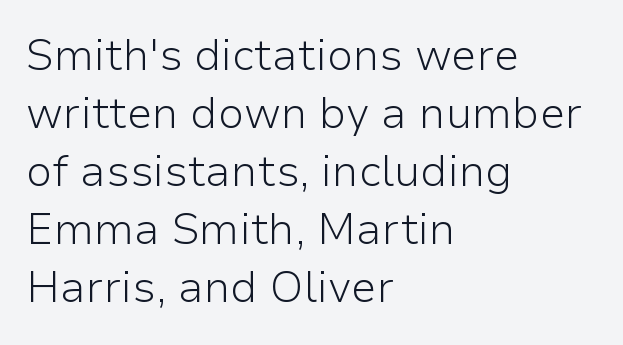
The image shows 43 px light sans-serif type, upright; set left-aligned, normal line spacing (1.35x), normal letter spacing, not underlined; low stroke contrast and a medium x-height.
